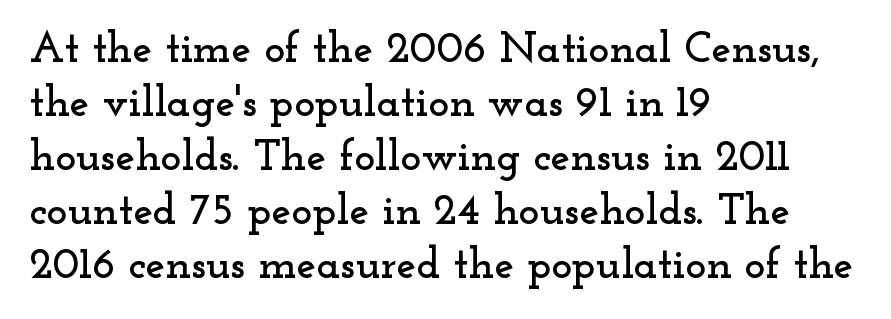
{"serif": "yes", "italic": "no", "width": "wide", "stroke_contrast": "low", "x_height": "small", "monospaced": "no", "underline": "no", "align": "left", "line_spacing_ratio": 1.23, "letter_spacing": "normal", "letter_spacing_em": 0.0, "glyph_px": 44}
